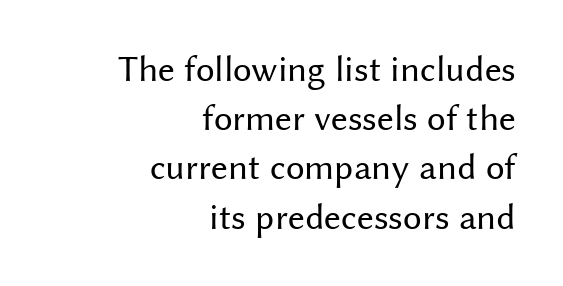
On a weight scale, this lands at 450 or below. Tracking here is standard; glyphs follow each other at the usual distance. This is roman type, the default non-slanted kind. Does the leading feel generous? No, just average. The strip under each line holds only bare page. Varying glyph widths throughout — classic text-font behaviour.
